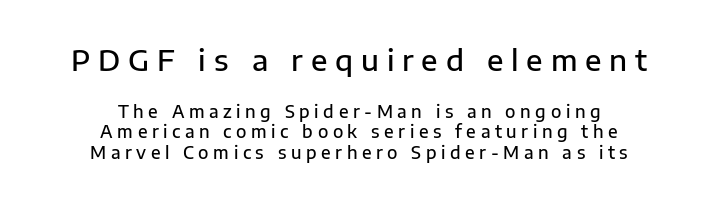
Q: Is the text bold? A: Semi-bold.
Q: Is the text italic (slanted)? A: No, it is upright.
Q: Is the typeface a serif or a sans-serif typeface? A: Sans-serif.
Q: Is the text underlined? A: No.
Q: How is the paragraph aligned? A: Centered.
Q: Is the spacing between letters normal or unusually wide? A: Unusually wide.
Q: Which block of text is set in a larger size, the first (top) or the second (bottom)? A: The first (top) one.
Q: Width (condensed, normal, or wide)? A: Normal.
Q: Stroke contrast? A: Low.
Q: x-height? A: Medium.
Q: Monospaced? A: No.
